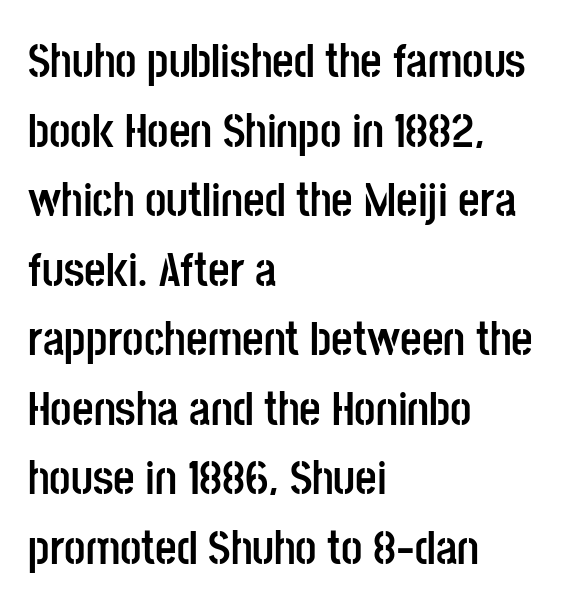
These lines are set flush left with a ragged right edge. Typesetter's note: full bold, strokes at maximum text heaviness. Observe the ordinary spacing: letters are neighbours, not strangers. Whoever set this chose a conventional vertical rhythm. Proportional: the letters do not fall into vertical columns. The glyphs in this specimen are sans serif.
